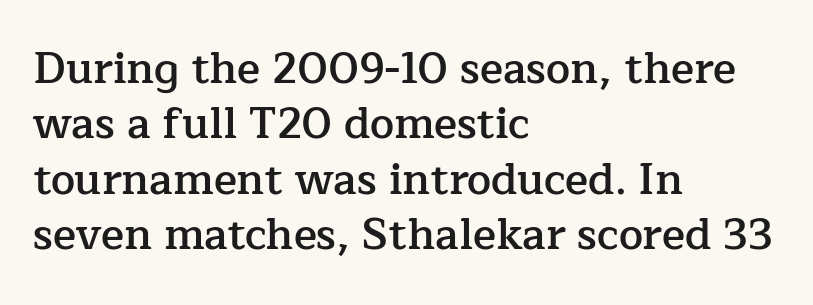
Q: Is the text bold? A: Semi-bold.
Q: Is the text italic (slanted)? A: No, it is upright.
Q: Is the typeface a serif or a sans-serif typeface? A: Serif.
Q: Is the text underlined? A: No.
Q: How is the paragraph aligned? A: Left-aligned.
Q: Is the spacing between letters normal or unusually wide? A: Normal.
Q: Is the spacing between lines tight, normal or loose? A: Normal.
Q: Width (condensed, normal, or wide)? A: Normal.
Q: Stroke contrast? A: Low.
Q: x-height? A: Medium.
Q: Monospaced? A: No.
